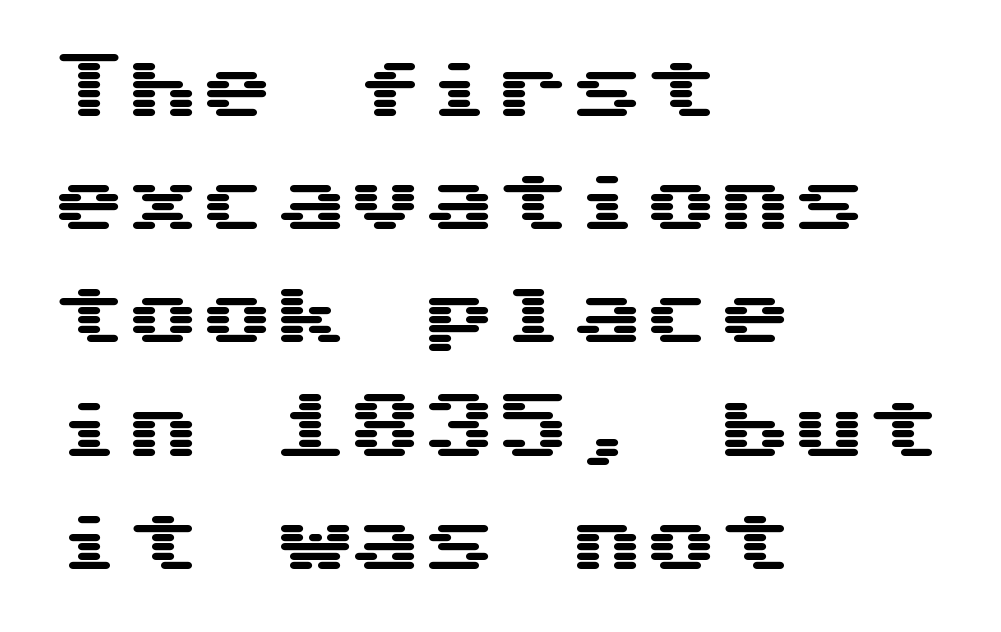
The image shows 74 px wide sans-serif type, upright; set left-aligned, normal line spacing (1.53x), normal letter spacing, not underlined; medium stroke contrast and a medium x-height.
